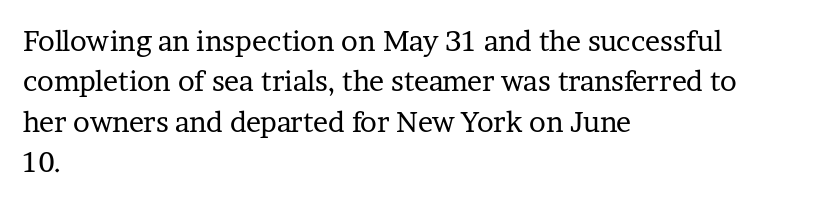
The lines in this sample share a left origin and differ only in where they stop. Regular leading. Note the varied advance widths — an 'i' is clearly narrower than an 'm'. Default kerning and tracking; the words read as compact shapes. Italic? Not at all — the glyphs are vertical. Heaviness? Minimal to ordinary, like unemphasized prose.
